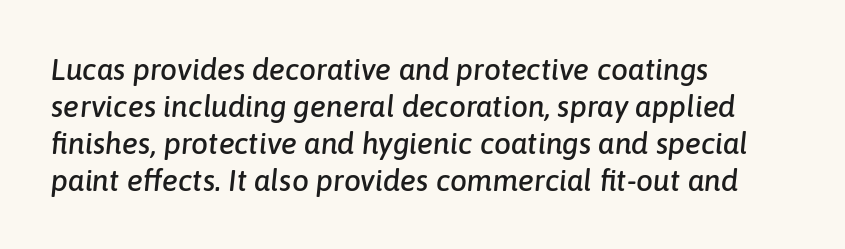
The image shows 30 px text type, italic (leaning right); set left-aligned, line spacing 1.23x, normal letter spacing, not underlined; low stroke contrast and a medium x-height.
